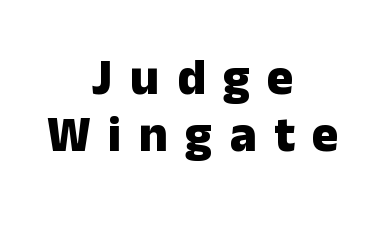
{"serif": "no", "italic": "no", "bold": "yes", "weight": "heavy", "width": "normal", "stroke_contrast": "low", "x_height": "medium", "monospaced": "no", "underline": "no", "align": "center", "line_spacing": "tight", "line_spacing_ratio": 1.15, "letter_spacing": "wide", "letter_spacing_em": 0.35, "glyph_px": 50}
